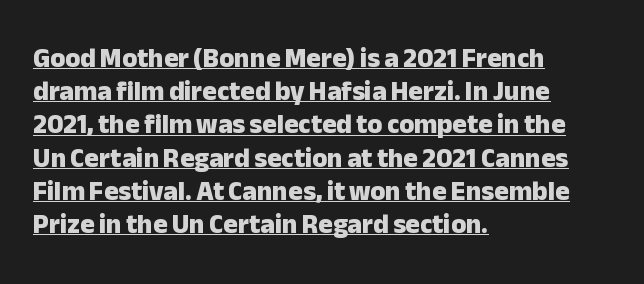
The image shows 27 px bold type, upright; set left-aligned, line spacing 1.23x, normal letter spacing, underlined.
